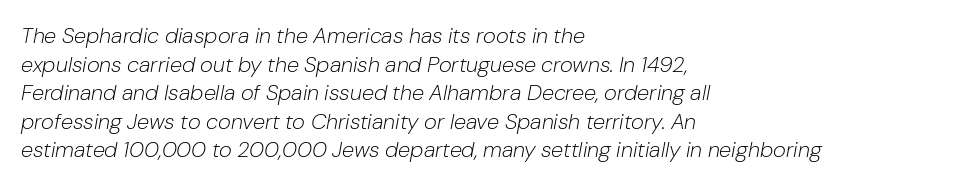
Q: Is the text bold? A: No.
Q: Is the text italic (slanted)? A: Yes, it leans right by about 10 degrees.
Q: Is the text underlined? A: No.
Q: How is the paragraph aligned? A: Left-aligned.
Q: Is the spacing between letters normal or unusually wide? A: Normal.
Q: Is the spacing between lines tight, normal or loose? A: Normal.
